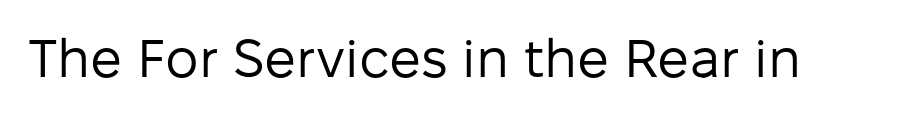
No feet cap the strokes, marking this as sans-serif type. How are the letters spaced? Ordinarily, with no added tracking. Heft: none added — not bold. These lines are rendered in a variable-pitch font.
